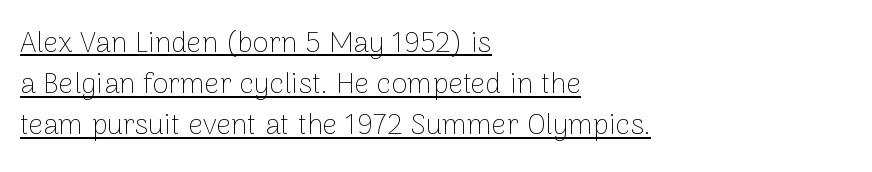
{"serif": "no", "italic": "no", "bold": "no", "weight": "thin", "width": "normal", "stroke_contrast": "low", "x_height": "medium", "monospaced": "no", "underline": "yes", "align": "left", "line_spacing": "normal", "line_spacing_ratio": 1.42, "letter_spacing": "normal", "letter_spacing_em": 0.0, "glyph_px": 29}
